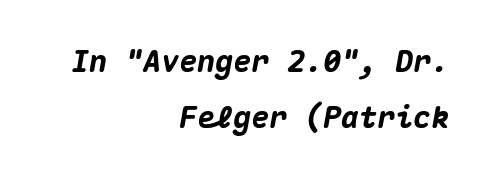
{"italic": "yes", "lean": "right", "slant_degrees": 10, "bold": "yes", "weight": "heavy", "width": "normal", "stroke_contrast": "medium", "x_height": "medium", "monospaced": "yes", "underline": "no", "align": "right", "line_spacing_ratio": 1.88, "letter_spacing": "normal", "letter_spacing_em": 0.0, "glyph_px": 30}
